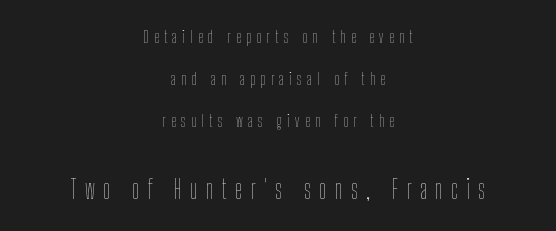
The typography opts for an upright posture over an oblique one. Top chunk: small. Bottom chunk: large. The tracking reads as deliberately expanded to a designer's eye. Stems here are at most as thick as an everyday book face.
